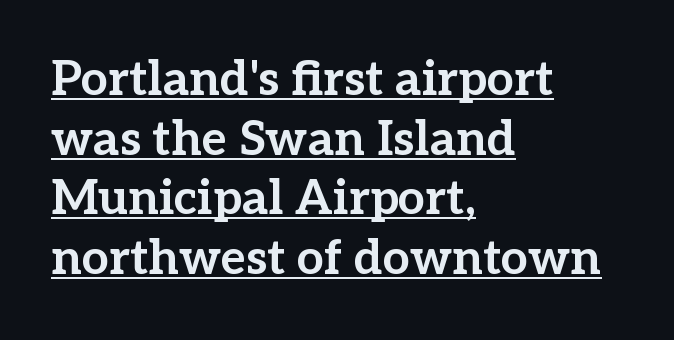
{"serif": "yes", "italic": "no", "bold": "yes", "weight": "bold", "width": "normal", "stroke_contrast": "low", "x_height": "medium", "monospaced": "no", "underline": "yes", "align": "left", "line_spacing_ratio": 1.24, "letter_spacing": "normal", "letter_spacing_em": 0.0, "glyph_px": 48}
